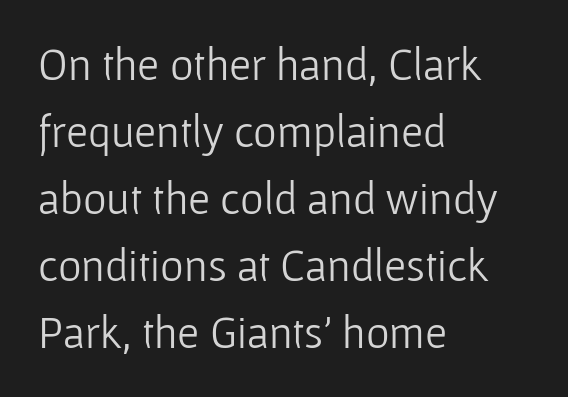
The image shows 45 px light sans-serif type, upright; set left-aligned, normal line spacing (1.49x), normal letter spacing, not underlined; low stroke contrast and a medium x-height.
